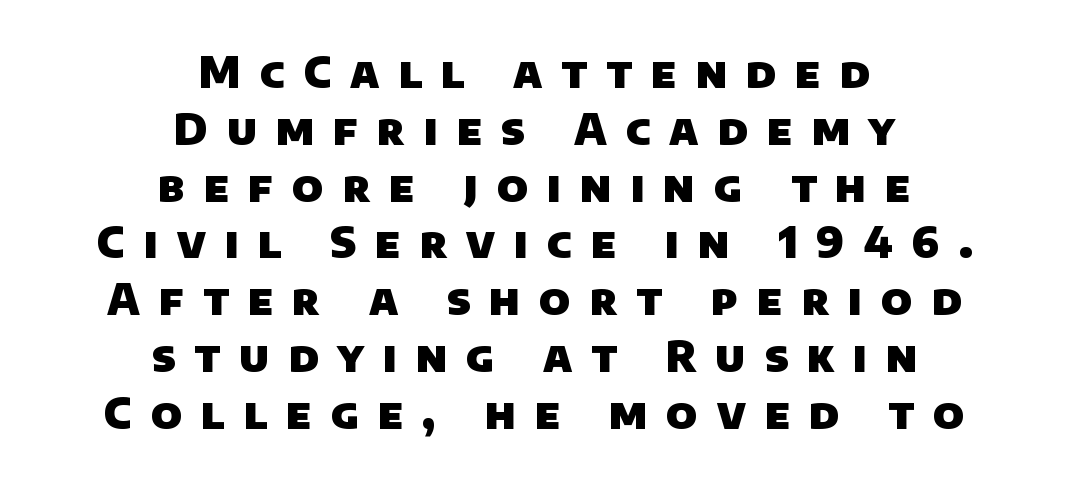
Q: Is the text bold? A: Yes.
Q: Is the typeface a serif or a sans-serif typeface? A: Sans-serif.
Q: Is the text underlined? A: No.
Q: How is the paragraph aligned? A: Centered.
Q: Is the spacing between letters normal or unusually wide? A: Unusually wide.
Q: Is the spacing between lines tight, normal or loose? A: Normal.
Q: Width (condensed, normal, or wide)? A: Normal.
Q: Stroke contrast? A: Low.
Q: x-height? A: Large.
Q: Monospaced? A: No.
